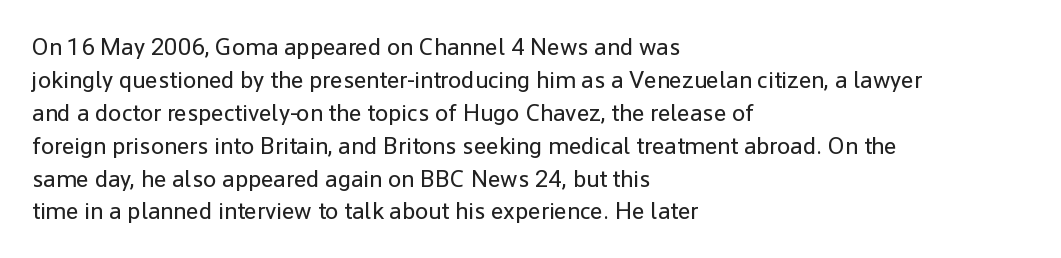
Q: Is the text bold? A: No.
Q: Is the text italic (slanted)? A: No, it is upright.
Q: Is the text underlined? A: No.
Q: How is the paragraph aligned? A: Left-aligned.
Q: Is the spacing between letters normal or unusually wide? A: Normal.
Q: Is the spacing between lines tight, normal or loose? A: Normal.
